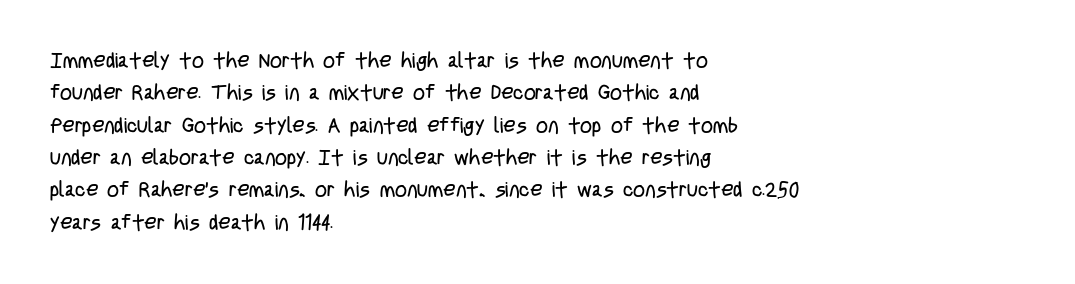
The image shows 21 px text type, upright; set left-aligned, normal line spacing (1.54x), normal letter spacing, not underlined.
